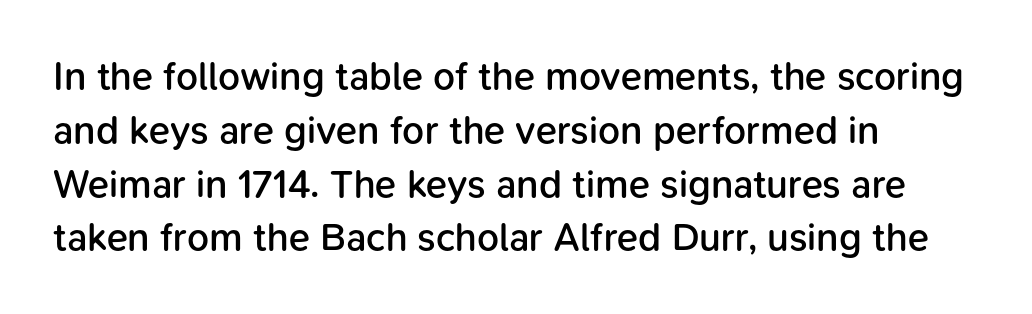
Caption: semibold face, moderately heavy strokes. Plain, unruled lines of type. You could not count columns in this text — the font is proportionally spaced. Serifs: no, the terminals of the letterforms are clean.
